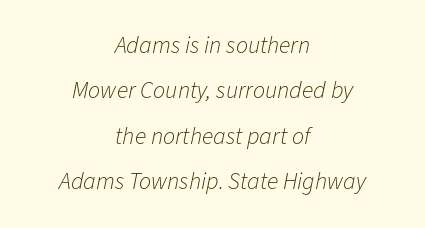
The image shows 24 px text type, italic (leaning right); set centered, line spacing 1.89x, normal letter spacing, not underlined.
